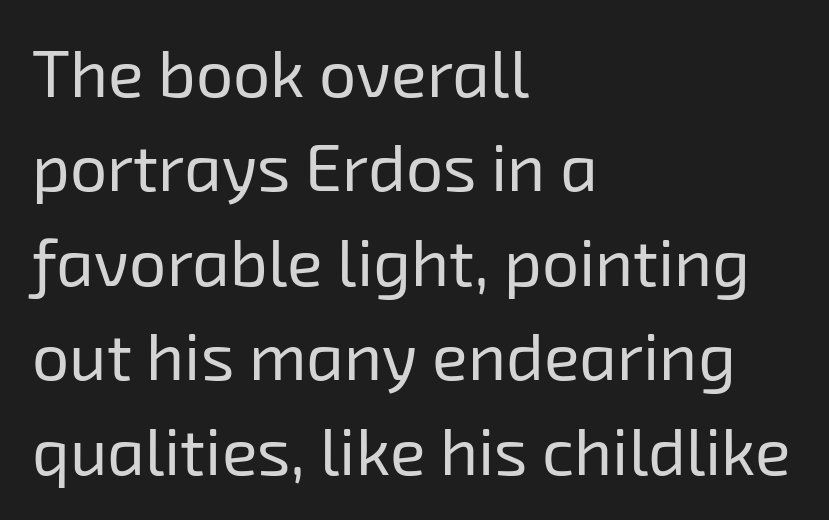
The image shows 66 px regular-weight sans-serif type; set left-aligned, normal line spacing (1.43x), normal letter spacing, not underlined; low stroke contrast and a medium x-height.
